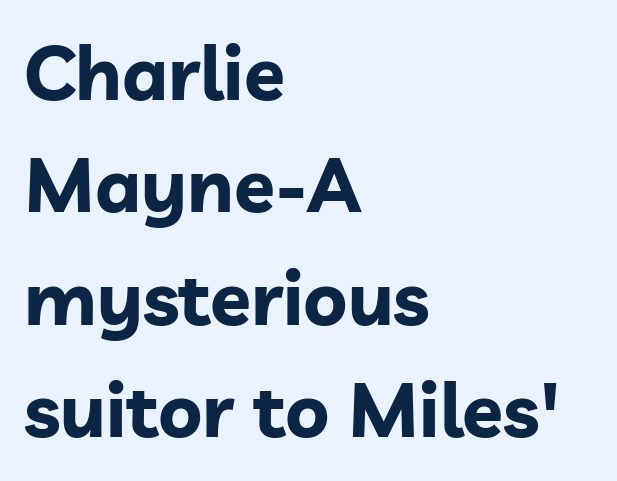
The image shows 75 px bold sans-serif type, upright; set left-aligned, normal line spacing (1.5x), normal letter spacing, not underlined; low stroke contrast and a medium x-height.
